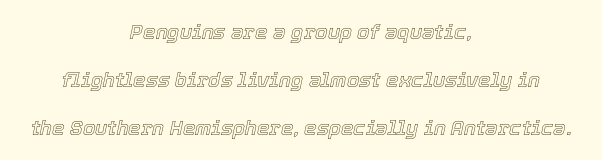
{"italic": "yes", "lean": "right", "slant_degrees": 12, "underline": "no", "align": "center", "line_spacing": "loose", "line_spacing_ratio": 2.4, "letter_spacing": "normal", "letter_spacing_em": 0.0, "glyph_px": 20}
